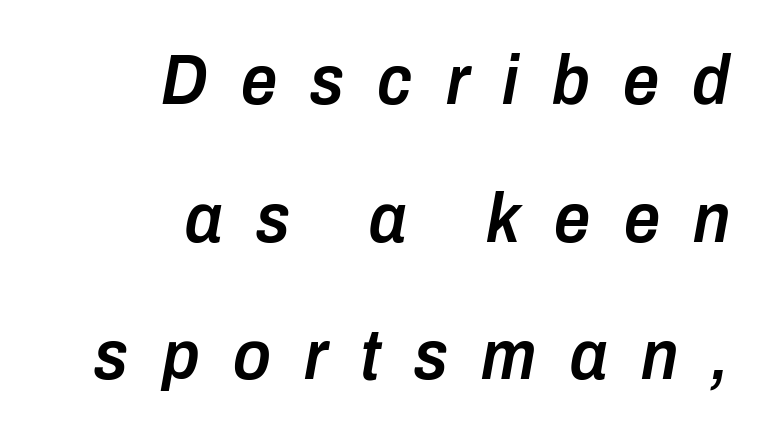
Q: Is the text bold? A: Semi-bold.
Q: Is the text italic (slanted)? A: Yes, it leans right by about 10 degrees.
Q: Is the text underlined? A: No.
Q: How is the paragraph aligned? A: Right-aligned.
Q: Is the spacing between letters normal or unusually wide? A: Unusually wide.
Q: Is the spacing between lines tight, normal or loose? A: Loose.
Q: Width (condensed, normal, or wide)? A: Condensed.
Q: Stroke contrast? A: Low.
Q: x-height? A: Medium.
Q: Monospaced? A: No.
